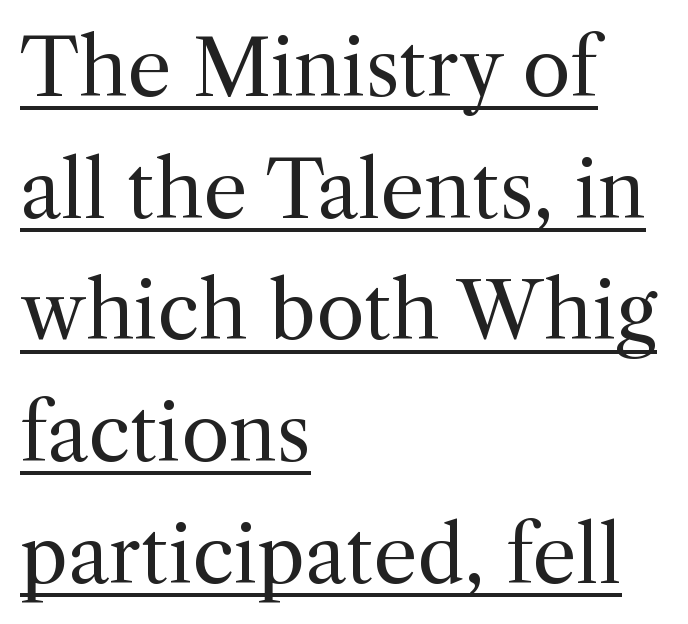
{"serif": "yes", "italic": "no", "bold": "no", "weight": "regular", "width": "normal", "x_height": "medium", "monospaced": "no", "underline": "yes", "align": "left", "line_spacing": "normal", "line_spacing_ratio": 1.56, "letter_spacing": "normal", "letter_spacing_em": 0.0, "glyph_px": 78}
